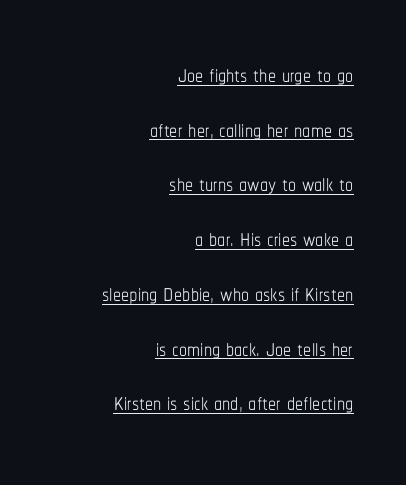
The image shows 32 px thin, condensed type, upright; set right-aligned, line spacing 1.71x, normal letter spacing, underlined; low stroke contrast and a medium x-height.
